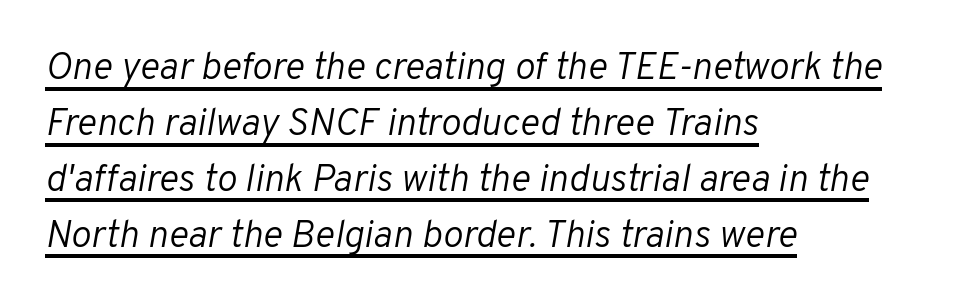
The image shows 38 px light type, italic (leaning right); set left-aligned, normal line spacing (1.47x), normal letter spacing, underlined; low stroke contrast and a medium x-height.
